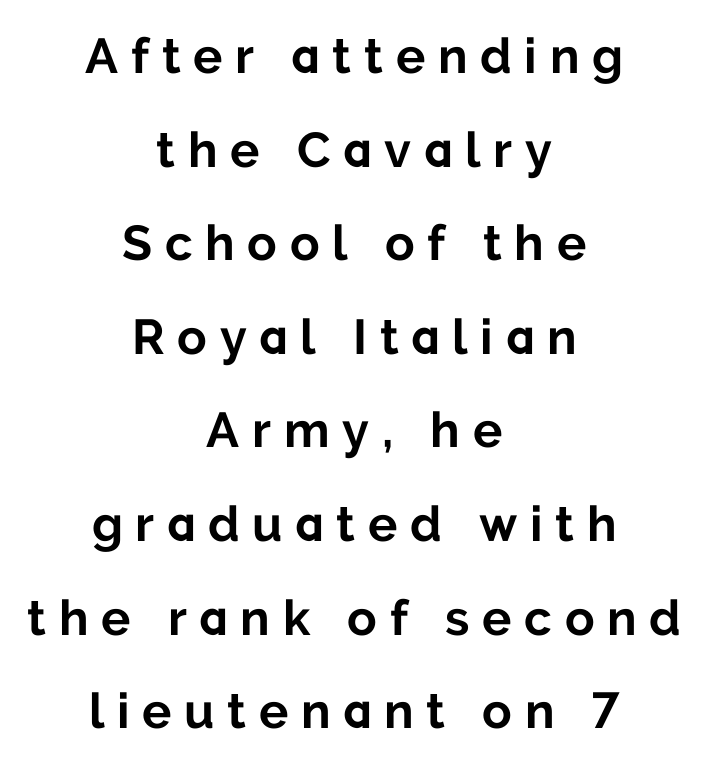
{"serif": "no", "italic": "no", "bold": "yes", "weight": "bold", "width": "normal", "stroke_contrast": "low", "x_height": "medium", "monospaced": "no", "underline": "no", "align": "center", "line_spacing": "loose", "line_spacing_ratio": 1.91, "letter_spacing": "wide", "letter_spacing_em": 0.26, "glyph_px": 49}
